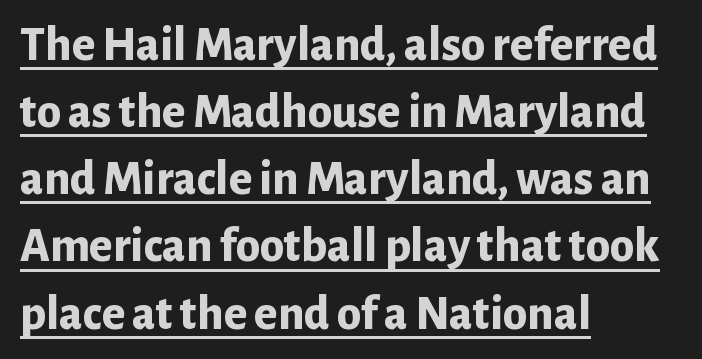
The lettering holds an erect, upright posture throughout. Summary of weight: heavy, a full bold. In terms of letterform style, serifs are entirely absent. A normal amount of white space separates one row of letters from the next. Notice how a bar underscores the lettering throughout. Looks like regular typesetting: each glyph gets only the width it needs.
